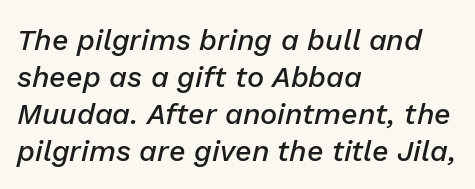
{"italic": "yes", "lean": "right", "slant_degrees": 13, "bold": "semi", "weight": "semibold", "width": "normal", "stroke_contrast": "low", "x_height": "medium", "monospaced": "no", "underline": "no", "align": "left", "line_spacing": "normal", "line_spacing_ratio": 1.28, "letter_spacing": "normal", "letter_spacing_em": 0.0, "glyph_px": 29}
